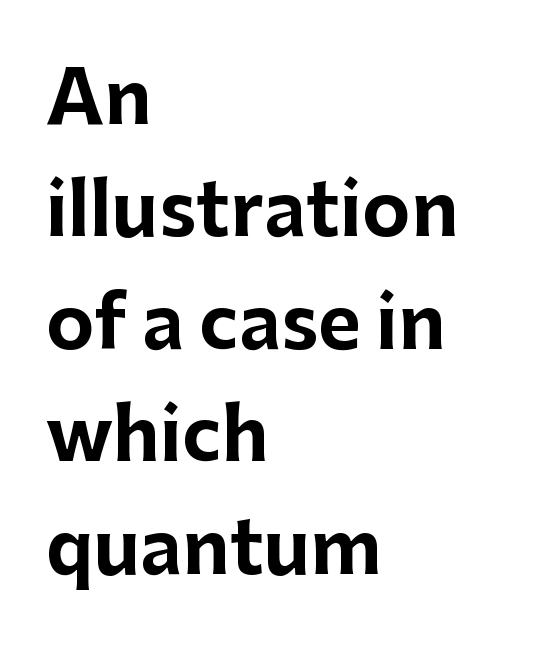
The image shows 73 px bold sans-serif type, upright; set left-aligned, normal line spacing (1.54x), normal letter spacing, not underlined; low stroke contrast and a medium x-height.
